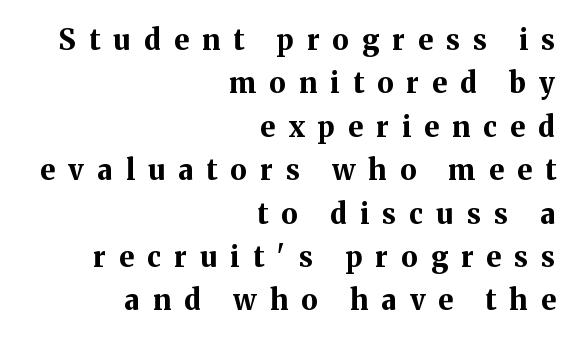
Q: Is the text bold? A: Yes.
Q: Is the text italic (slanted)? A: No, it is upright.
Q: Is the typeface a serif or a sans-serif typeface? A: Serif.
Q: Is the text underlined? A: No.
Q: How is the paragraph aligned? A: Right-aligned.
Q: Is the spacing between letters normal or unusually wide? A: Unusually wide.
Q: Is the spacing between lines tight, normal or loose? A: Normal.
Q: Width (condensed, normal, or wide)? A: Normal.
Q: Stroke contrast? A: Medium.
Q: x-height? A: Medium.
Q: Monospaced? A: No.
